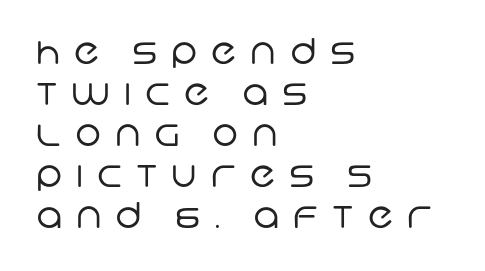
Q: Is the text bold? A: No.
Q: Is the typeface a serif or a sans-serif typeface? A: Sans-serif.
Q: Is the text underlined? A: No.
Q: How is the paragraph aligned? A: Left-aligned.
Q: Is the spacing between letters normal or unusually wide? A: Unusually wide.
Q: Width (condensed, normal, or wide)? A: Normal.
Q: Stroke contrast? A: Low.
Q: x-height? A: Large.
Q: Monospaced? A: No.
